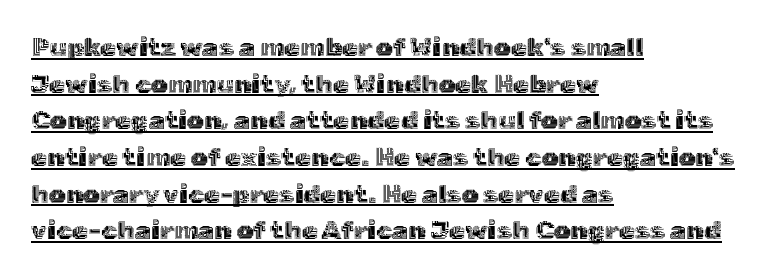
Q: Is the text italic (slanted)? A: No, it is upright.
Q: Is the text underlined? A: Yes.
Q: How is the paragraph aligned? A: Left-aligned.
Q: Is the spacing between letters normal or unusually wide? A: Normal.
Q: Is the spacing between lines tight, normal or loose? A: Normal.
